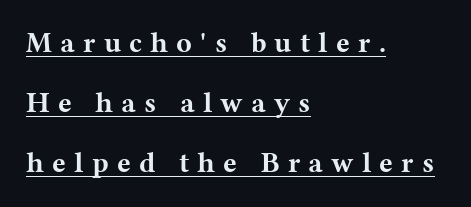
Q: Is the text bold? A: Yes.
Q: Is the text italic (slanted)? A: No, it is upright.
Q: Is the typeface a serif or a sans-serif typeface? A: Serif.
Q: Is the text underlined? A: Yes.
Q: How is the paragraph aligned? A: Left-aligned.
Q: Is the spacing between letters normal or unusually wide? A: Unusually wide.
Q: Is the spacing between lines tight, normal or loose? A: Loose.
Q: Width (condensed, normal, or wide)? A: Wide.
Q: Stroke contrast? A: Medium.
Q: x-height? A: Medium.
Q: Monospaced? A: No.
